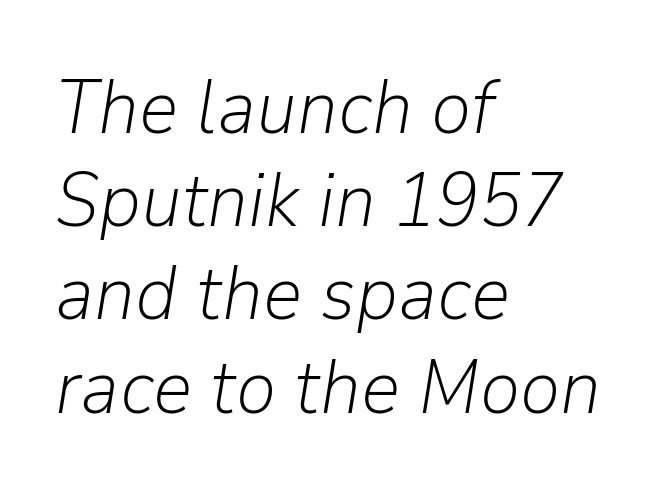
{"italic": "yes", "lean": "right", "slant_degrees": 9, "bold": "no", "weight": "light", "width": "normal", "stroke_contrast": "low", "x_height": "medium", "monospaced": "no", "underline": "no", "align": "left", "line_spacing_ratio": 1.21, "letter_spacing": "normal", "letter_spacing_em": 0.0, "glyph_px": 77}
